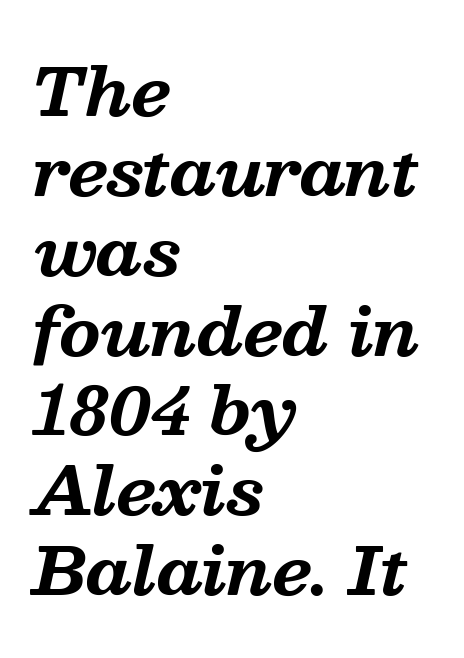
The image shows 66 px bold serif type, italic (leaning right); set left-aligned, line spacing 1.21x, normal letter spacing, not underlined; medium stroke contrast and a medium x-height.
